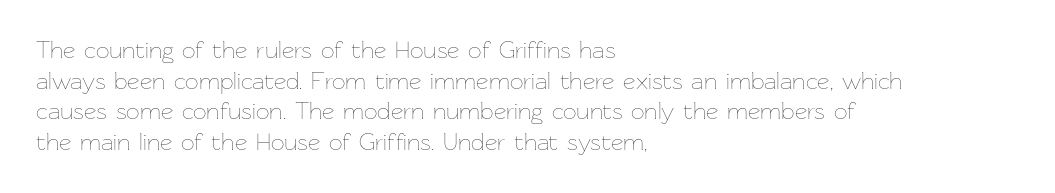
The image shows 24 px text type, upright; set left-aligned, normal line spacing (1.28x), normal letter spacing, not underlined.
